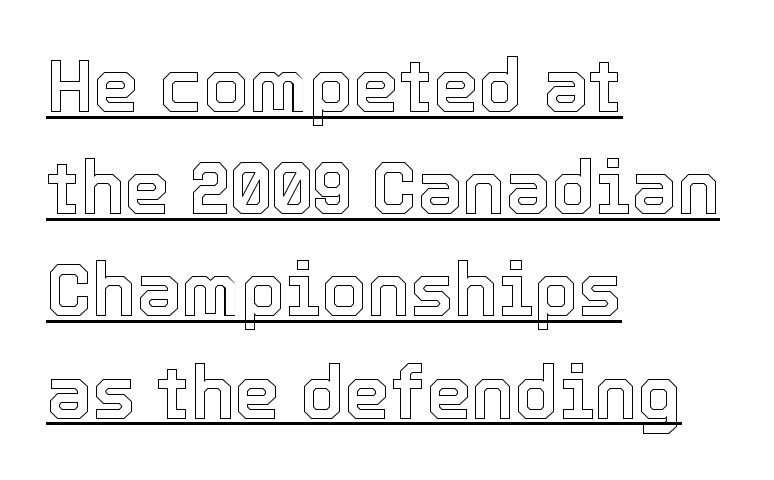
Looks like someone drew a line under every word here. Does the lettering tilt? It doesn't — this is upright. Does the leading feel generous? No, just average. The face used here is proportionally spaced, like ordinary book or web type. This sample uses plain, unmodified letter spacing.
